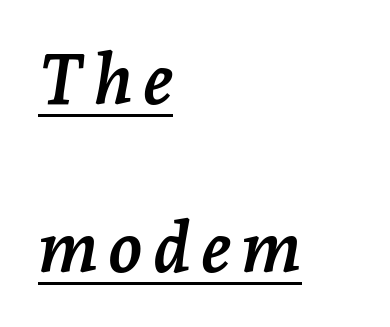
The image shows 70 px semibold serif type, italic (leaning right); set left-aligned, loose line spacing (2.4x), underlined; low stroke contrast and a medium x-height.
